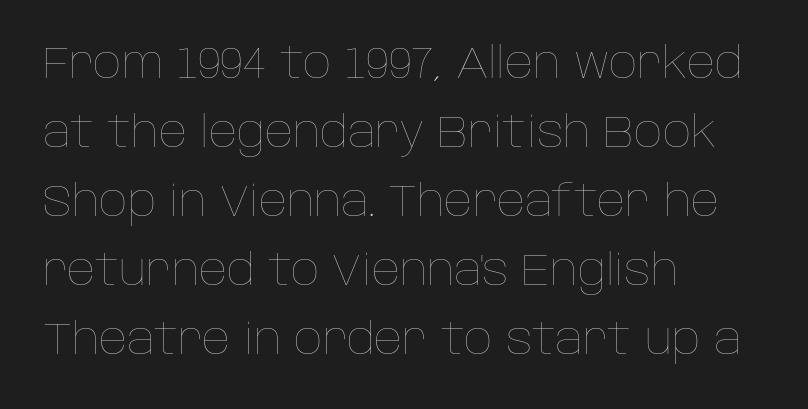
The block of text has a typical density, with ordinary space between rows. The font is comparable to plain body text, perhaps lighter. Inter-character spacing is left at the font's built-in metrics. Each letter keeps its own natural width here, so spacing adapts to shape. Decoration check: the copy has no underline.
